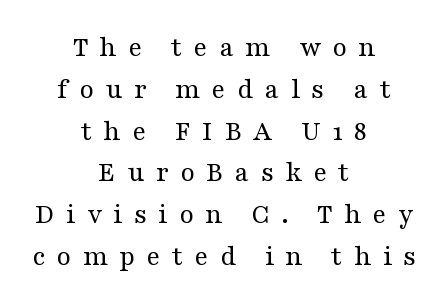
The image shows 29 px regular-weight, wide serif type, upright; set centered, normal line spacing (1.44x), unusually wide letter spacing (+0.39 em), not underlined; medium stroke contrast and a medium x-height.
